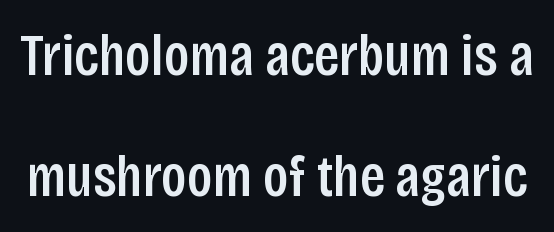
{"serif": "no", "italic": "no", "bold": "semi", "weight": "semibold", "width": "condensed", "stroke_contrast": "low", "x_height": "large", "monospaced": "no", "underline": "no", "line_spacing": "loose", "line_spacing_ratio": 2.05, "letter_spacing": "normal", "letter_spacing_em": 0.0, "glyph_px": 59}
